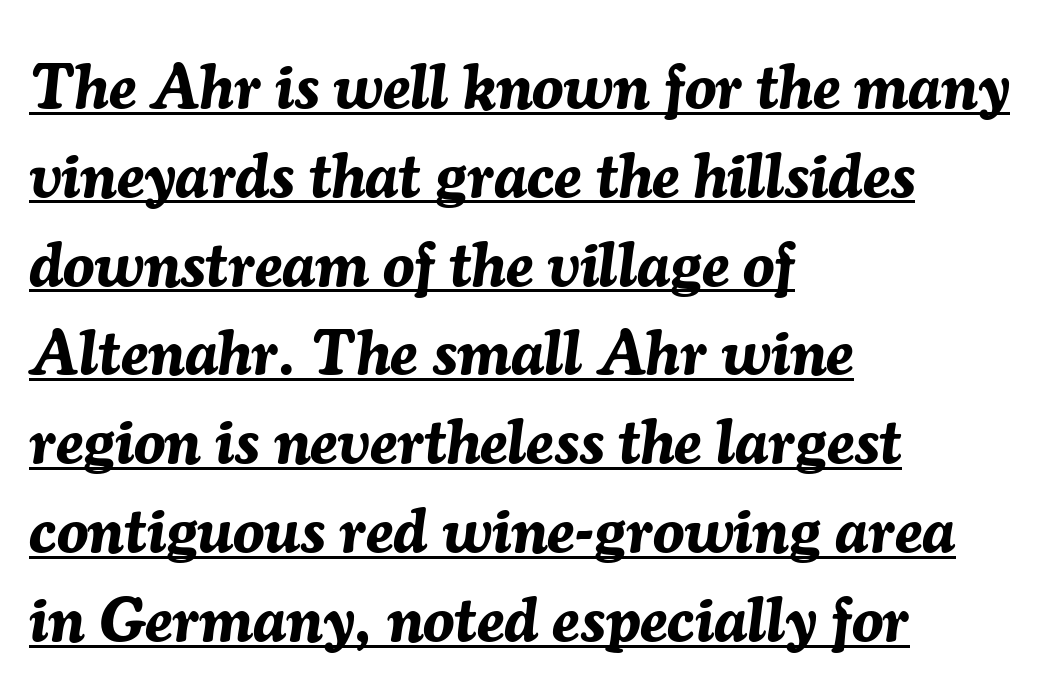
Notice how the stems are inclined rather than vertical — that's the hallmark of italics. Weight: bold. Think of a printed novel: that variable character pitch is what you see here. Does a line run under the words? Yes, clearly. The passage shown stacks its lines at a standard gap. Compared with typical body copy, the letter spacing here is the same.
